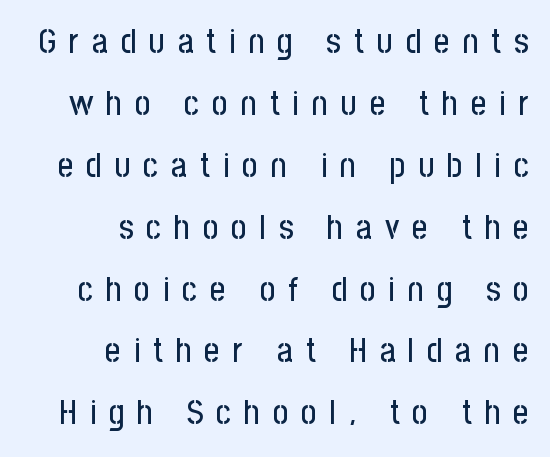
The letters advance in unequal steps, a hallmark of proportional type. Grotesque or geometric, the face here clearly has no serifs. Rendered with straight, roman letterforms. The type is letterspaced generously, with wide tracking. Caption: multi-line text, flush right, ragged left.
